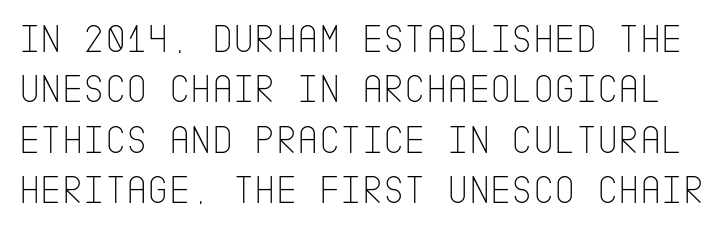
Q: Is the text bold? A: No.
Q: Is the text italic (slanted)? A: No, it is upright.
Q: Is the typeface a serif or a sans-serif typeface? A: Sans-serif.
Q: Is the text underlined? A: No.
Q: Is the spacing between letters normal or unusually wide? A: Normal.
Q: Width (condensed, normal, or wide)? A: Condensed.
Q: Stroke contrast? A: Low.
Q: x-height? A: Large.
